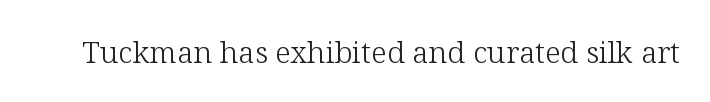
The letters stand straight up with perfectly vertical stems. Letterform terminals end in serifs throughout the passage. The characters are drawn with everyday or finer stroke widths. Words appear dense and cohesive because spacing is normal.
